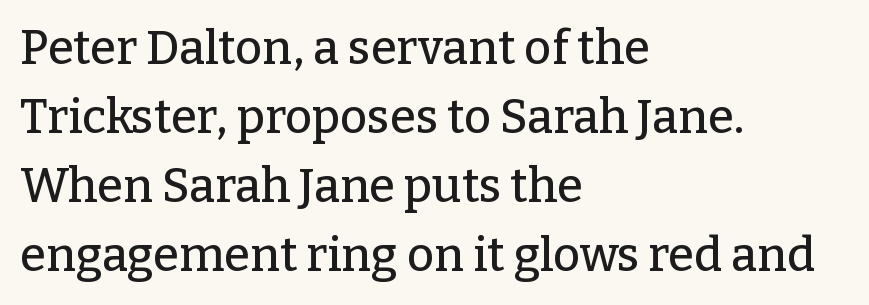
The face used here is proportionally spaced, like ordinary book or web type. The vertical gap from one line to the next is medium. The lettering holds an erect, upright posture throughout. The letters sit at their default tracking, neither squeezed nor spread.
